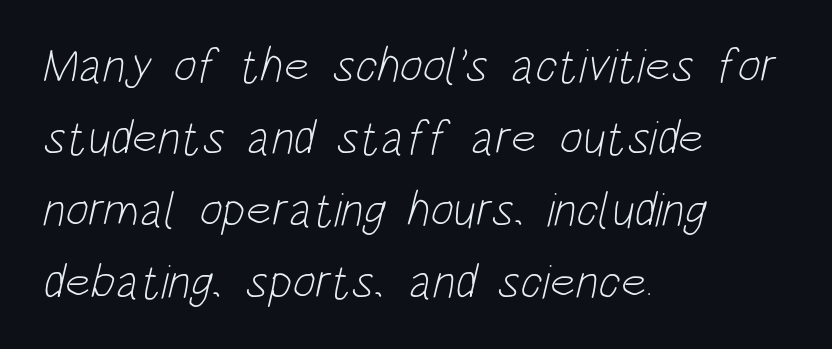
Is the letter spacing exaggerated? No — it looks like the ordinary default. Notice how descenders clear the ascenders below comfortably — that's standard leading. Letters rest on an invisible, unmarked baseline. These lines are rendered in a variable-pitch font.
